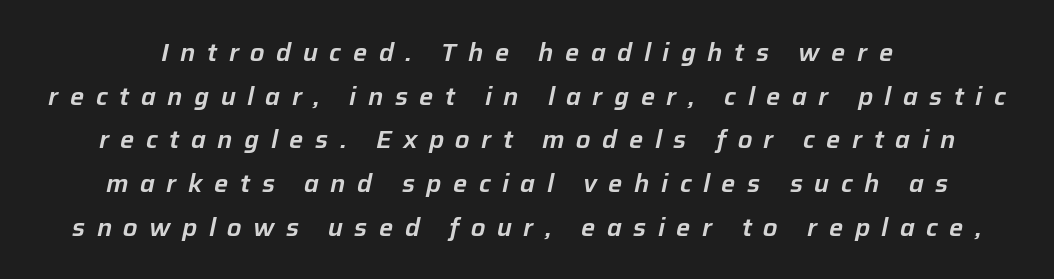
Q: Is the text italic (slanted)? A: Yes, it leans right by about 12 degrees.
Q: Is the text underlined? A: No.
Q: Is the spacing between letters normal or unusually wide? A: Unusually wide.
